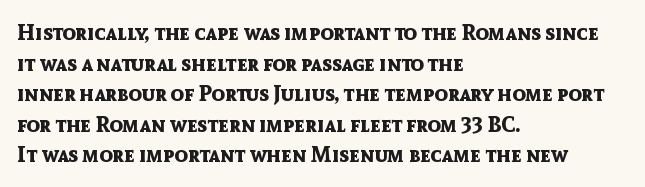
If you drew a line through each stem, it would be perfectly vertical. A normal amount of white space separates one row of letters from the next. Unmarked baselines from the first word to the last. Pretty heavy lettering here — definitely bold. The paragraph has a hard left edge and a soft right edge. These lines keep a tight, regular rhythm from letter to letter.
